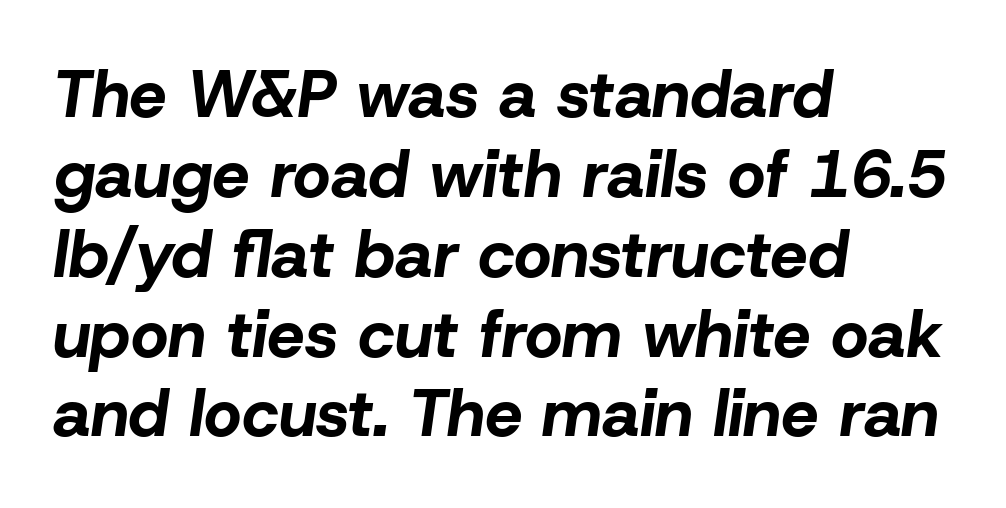
{"italic": "yes", "lean": "right", "slant_degrees": 8, "bold": "yes", "weight": "bold", "width": "normal", "stroke_contrast": "low", "x_height": "medium", "monospaced": "no", "underline": "no", "align": "left", "line_spacing_ratio": 1.21, "letter_spacing": "normal", "letter_spacing_em": 0.0, "glyph_px": 66}
